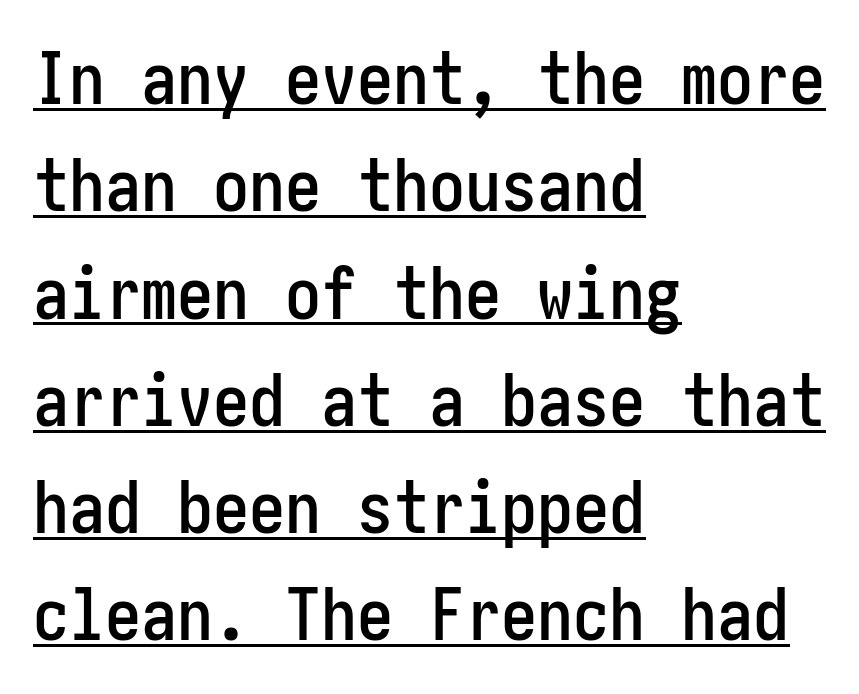
The rendering uses a moderate line-height, typical for paragraphs. The letters stand upright; this is a roman face. The glyphs in this specimen are sans serif. Caption: lettering with a line underneath.
